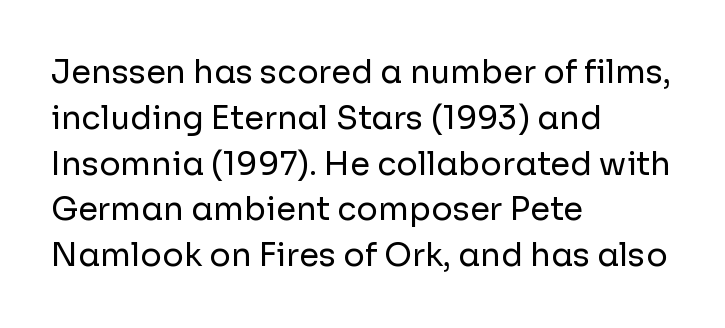
{"serif": "no", "italic": "no", "bold": "no", "weight": "regular", "width": "normal", "stroke_contrast": "low", "x_height": "medium", "monospaced": "no", "underline": "no", "align": "left", "line_spacing": "normal", "line_spacing_ratio": 1.43, "letter_spacing": "normal", "letter_spacing_em": 0.0, "glyph_px": 32}
